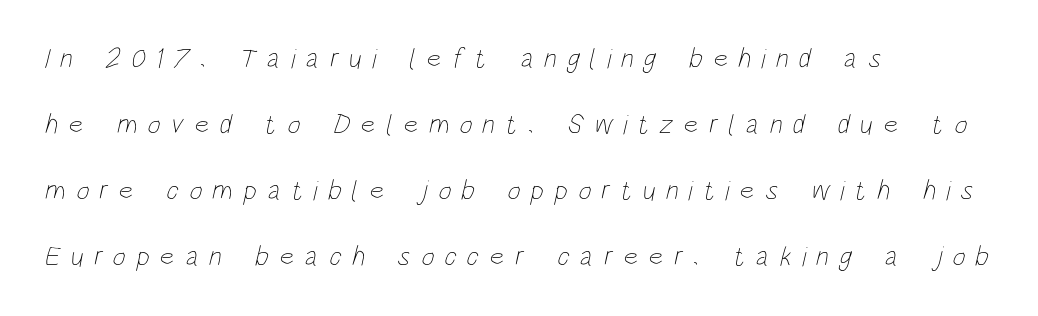
{"bold": "no", "weight": "thin", "width": "condensed", "stroke_contrast": "low", "x_height": "large", "monospaced": "no", "underline": "no", "align": "left", "line_spacing": "loose", "line_spacing_ratio": 2.36, "letter_spacing": "wide", "letter_spacing_em": 0.37, "glyph_px": 28}
